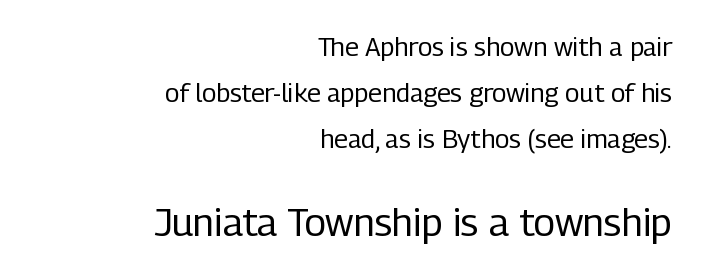
{"serif": "no", "italic": "no", "bold": "no", "weight": "regular", "width": "condensed", "stroke_contrast": "low", "x_height": "medium", "monospaced": "no", "underline": "no", "align": "right", "line_spacing_ratio": 1.76, "letter_spacing": "normal", "letter_spacing_em": 0.0, "larger_block": "second", "size_ratio": 1.5, "glyph_px": 39}
